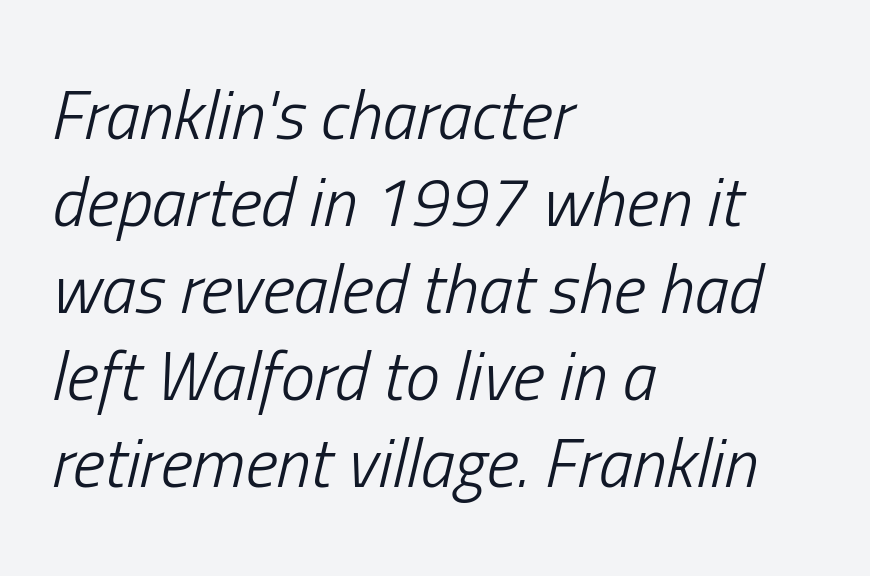
Looking at the ascenders, they clearly lean. Observe the ordinary spacing: letters are neighbours, not strangers. Is there much room between lines? A standard amount, neither cramped nor airy. Stems and bowls with no extra thickness — not bold. Varying glyph widths throughout — classic text-font behaviour. One-word summary of the alignment: left.
